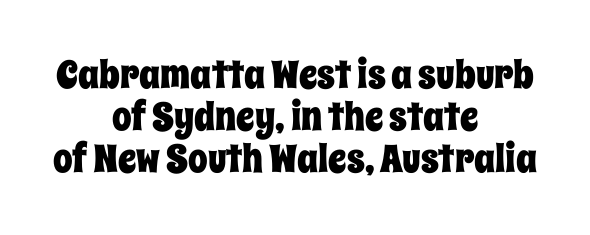
Q: Is the text italic (slanted)? A: No, it is upright.
Q: Is the text underlined? A: No.
Q: How is the paragraph aligned? A: Centered.
Q: Is the spacing between letters normal or unusually wide? A: Normal.
Q: Is the spacing between lines tight, normal or loose? A: Tight.
Q: Width (condensed, normal, or wide)? A: Condensed.
Q: Stroke contrast? A: Low.
Q: x-height? A: Large.
Q: Monospaced? A: No.
